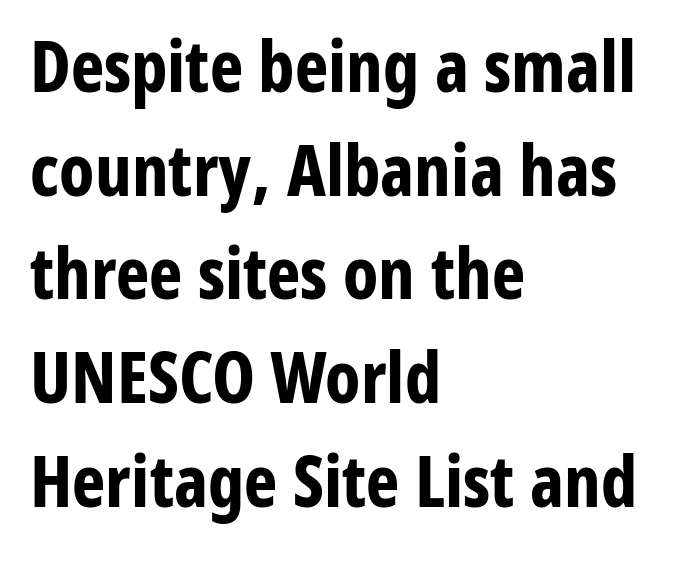
You could not count columns in this text — the font is proportionally spaced. A classic flush-left, rag-right setting is used for this passage. A normal amount of white space separates one row of letters from the next. There is no visible air inserted between adjacent glyphs.
